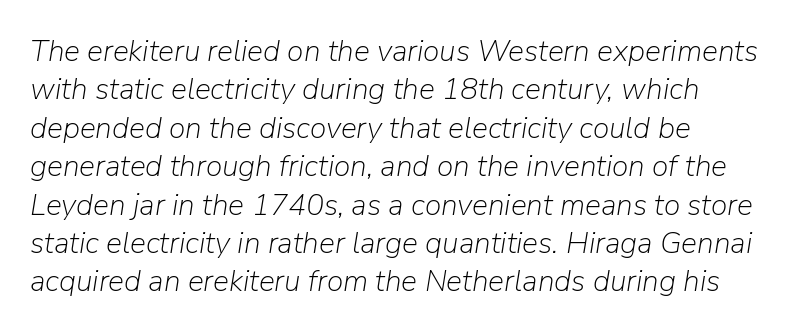
Q: Is the text bold? A: No.
Q: Is the text italic (slanted)? A: Yes, it leans right by about 9 degrees.
Q: Is the text underlined? A: No.
Q: How is the paragraph aligned? A: Left-aligned.
Q: Is the spacing between letters normal or unusually wide? A: Normal.
Q: Is the spacing between lines tight, normal or loose? A: Normal.
Q: Width (condensed, normal, or wide)? A: Normal.
Q: Stroke contrast? A: Low.
Q: x-height? A: Medium.
Q: Monospaced? A: No.
